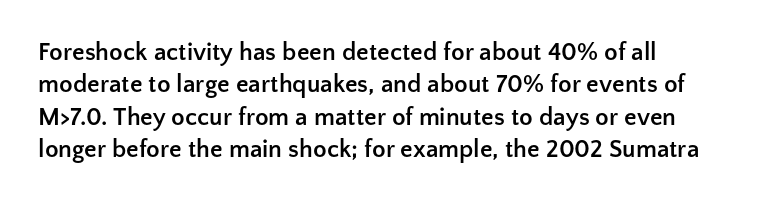
The image shows 25 px bold type, upright; set left-aligned, normal line spacing (1.3x), normal letter spacing, not underlined.
